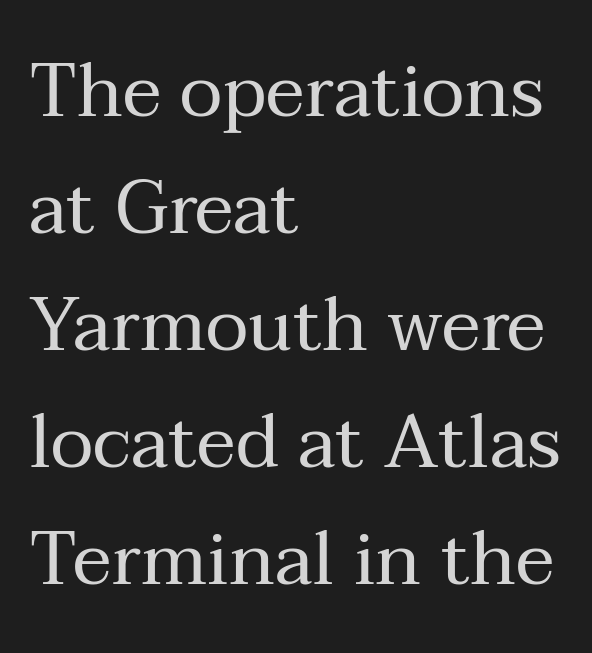
The image shows 74 px regular-weight serif type, upright; set left-aligned, normal line spacing (1.58x), normal letter spacing, not underlined; medium stroke contrast and a medium x-height.
